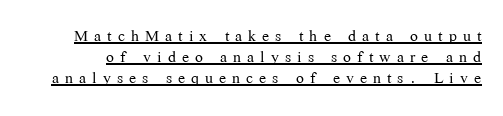
{"italic": "no", "bold": "no", "underline": "yes", "line_spacing": "tight", "line_spacing_ratio": 1.01, "letter_spacing": "wide", "letter_spacing_em": 0.29, "glyph_px": 21}
